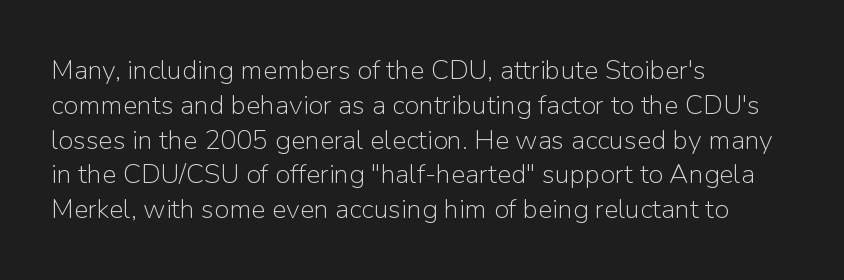
The image shows 27 px text type, upright; set left-aligned, normal line spacing (1.29x), normal letter spacing, not underlined.
